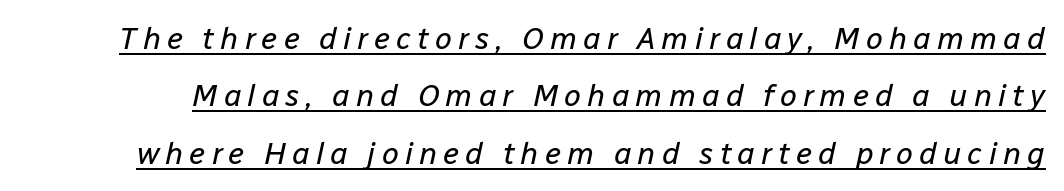
{"italic": "yes", "lean": "right", "slant_degrees": 12, "bold": "no", "weight": "regular", "width": "normal", "stroke_contrast": "low", "x_height": "medium", "monospaced": "no", "underline": "yes", "line_spacing_ratio": 1.85, "glyph_px": 31}
